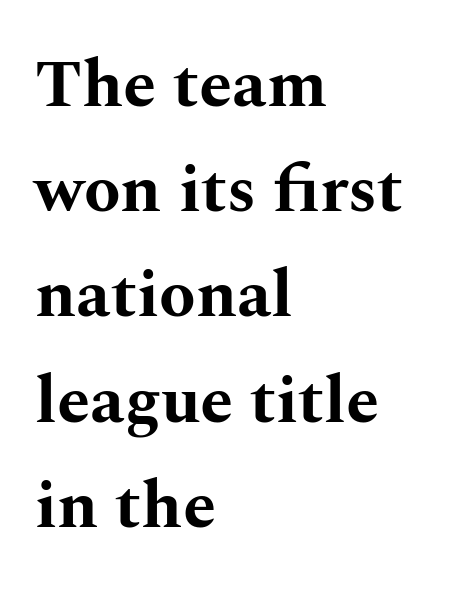
Q: Is the text bold? A: Yes.
Q: Is the text italic (slanted)? A: No, it is upright.
Q: Is the typeface a serif or a sans-serif typeface? A: Serif.
Q: Is the text underlined? A: No.
Q: How is the paragraph aligned? A: Left-aligned.
Q: Is the spacing between letters normal or unusually wide? A: Normal.
Q: Is the spacing between lines tight, normal or loose? A: Normal.
Q: Width (condensed, normal, or wide)? A: Wide.
Q: Stroke contrast? A: Medium.
Q: x-height? A: Medium.
Q: Monospaced? A: No.
